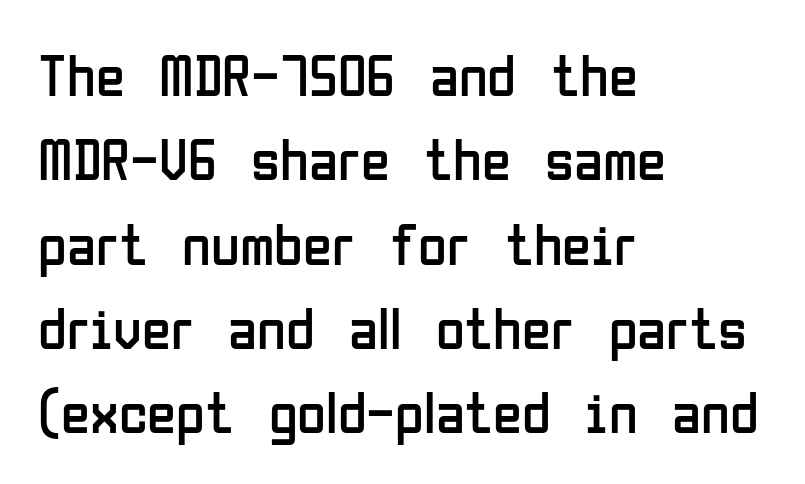
{"serif": "no", "italic": "no", "bold": "no", "weight": "regular", "width": "condensed", "stroke_contrast": "low", "x_height": "medium", "monospaced": "no", "underline": "no", "align": "left", "line_spacing": "normal", "line_spacing_ratio": 1.43, "letter_spacing": "normal", "letter_spacing_em": 0.0, "glyph_px": 59}
